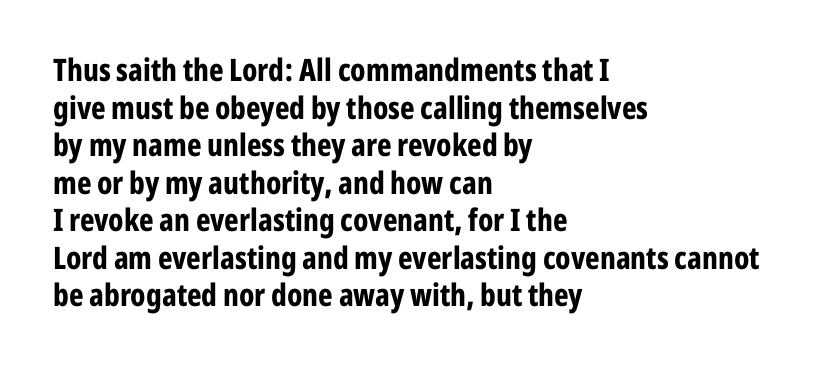
Serif or sans? Sans — the stroke terminals are bare. Chunky letters — that's bold for sure. Is this a fixed-width face? No — the glyphs have proportional, varying widths. Nobody touched the tracking dial on this one.
